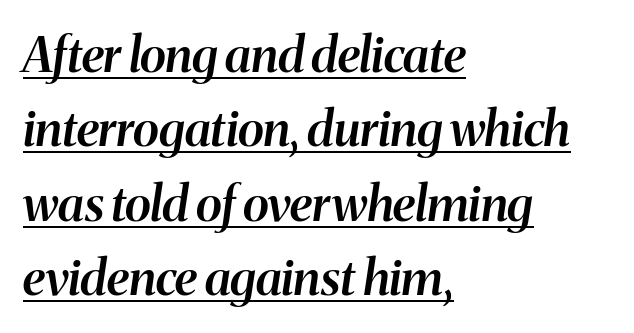
The image shows 49 px semibold type, italic (leaning right); set left-aligned, normal line spacing (1.52x), normal letter spacing, underlined; medium stroke contrast and a medium x-height.
